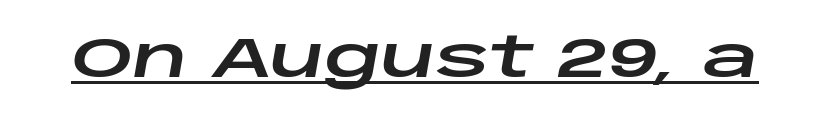
{"italic": "yes", "lean": "right", "slant_degrees": 10, "width": "wide", "stroke_contrast": "low", "x_height": "large", "monospaced": "no", "underline": "yes", "letter_spacing": "normal", "letter_spacing_em": 0.0, "glyph_px": 55}
